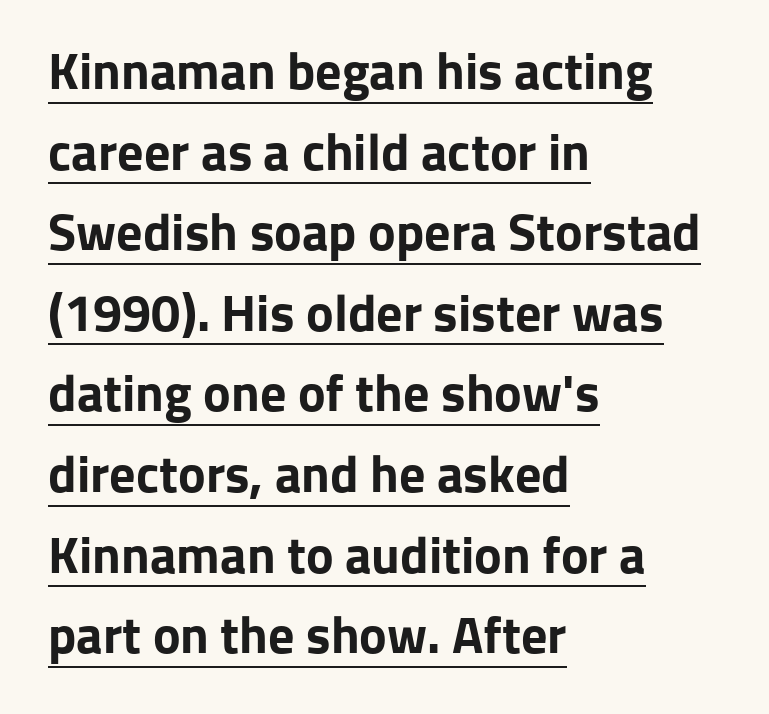
Q: Is the text bold? A: Yes.
Q: Is the text italic (slanted)? A: No, it is upright.
Q: Is the typeface a serif or a sans-serif typeface? A: Sans-serif.
Q: Is the text underlined? A: Yes.
Q: How is the paragraph aligned? A: Left-aligned.
Q: Is the spacing between letters normal or unusually wide? A: Normal.
Q: Is the spacing between lines tight, normal or loose? A: Normal.
Q: Width (condensed, normal, or wide)? A: Normal.
Q: Stroke contrast? A: Low.
Q: x-height? A: Medium.
Q: Monospaced? A: No.
